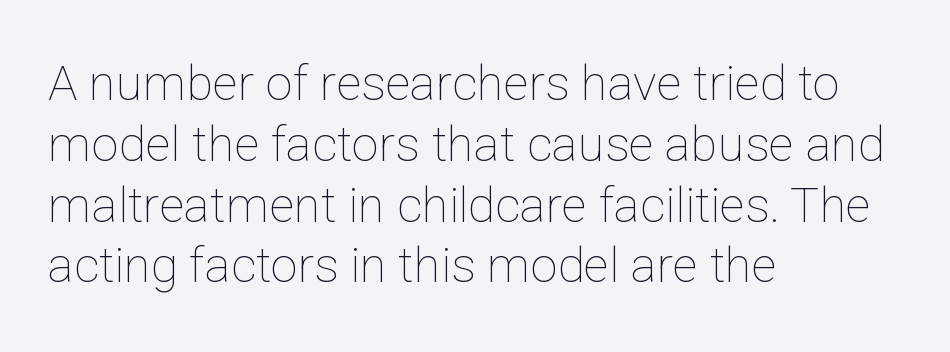
{"italic": "no", "bold": "no", "weight": "thin", "width": "normal", "stroke_contrast": "low", "x_height": "medium", "monospaced": "no", "underline": "no", "align": "left", "line_spacing_ratio": 1.24, "letter_spacing": "normal", "letter_spacing_em": 0.0, "glyph_px": 49}
